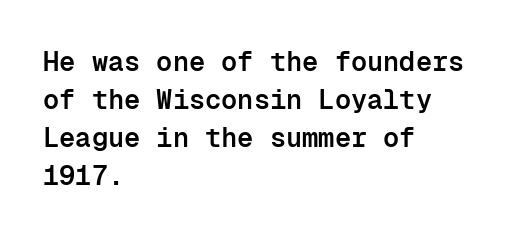
{"italic": "no", "bold": "semi", "underline": "no", "align": "left", "line_spacing": "normal", "line_spacing_ratio": 1.41, "letter_spacing": "normal", "letter_spacing_em": 0.0, "glyph_px": 27}
